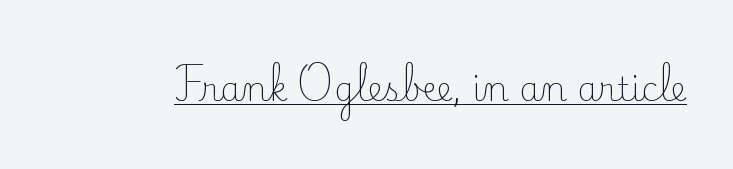
The rendering uses natural spacing where letterforms have individual widths. The glyphs in this specimen are seriffed. Stroke thickness stays within the range of a standard reading face or lighter. The rendering uses the underline text-decoration. The type sits square on the baseline with zero lean.
